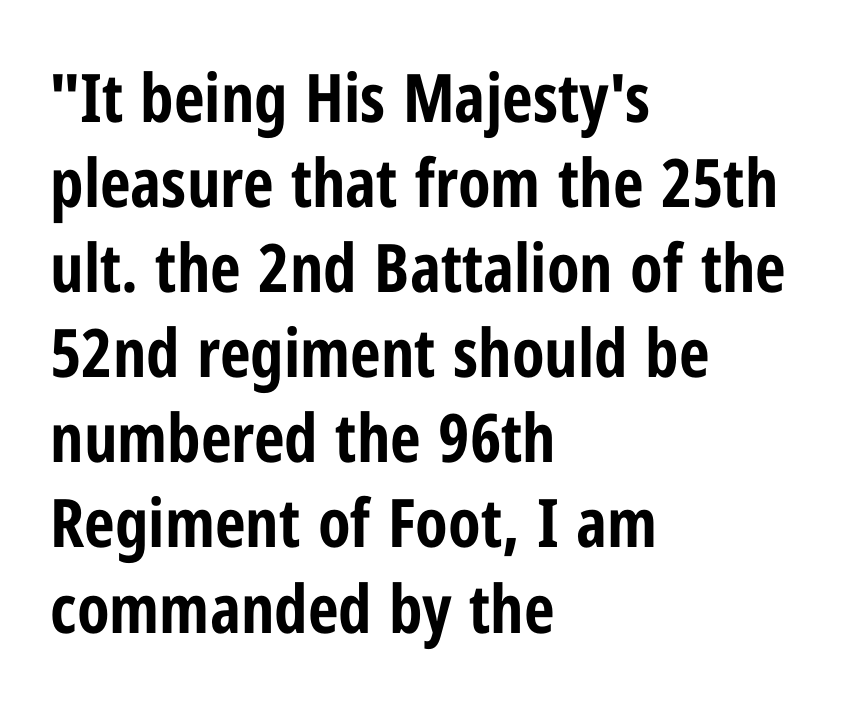
The image shows 67 px bold, condensed sans-serif type, upright; set left-aligned, normal line spacing (1.27x), normal letter spacing, not underlined; low stroke contrast and a medium x-height.
